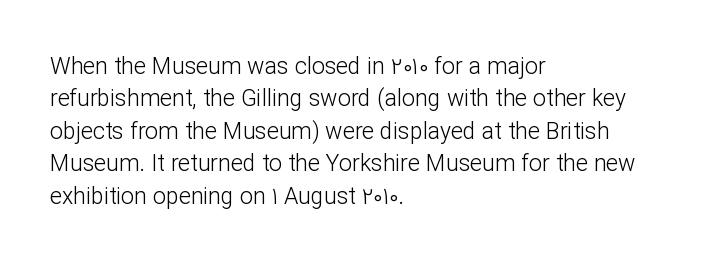
The tracking reads as untouched default to a designer's eye. Layout note: lines flush left. Students, observe: this is what conventionally led text looks like. Underline: absent.
